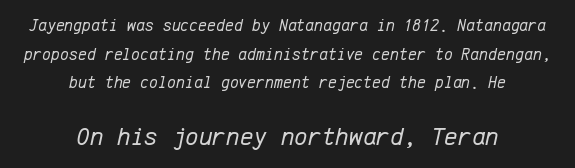
Q: Is the text bold? A: No.
Q: Is the text italic (slanted)? A: Yes, it leans right by about 12 degrees.
Q: Is the text underlined? A: No.
Q: How is the paragraph aligned? A: Centered.
Q: Is the spacing between letters normal or unusually wide? A: Normal.
Q: Is the spacing between lines tight, normal or loose? A: Normal.
Q: Which block of text is set in a larger size, the first (top) or the second (bottom)? A: The second (bottom) one.
